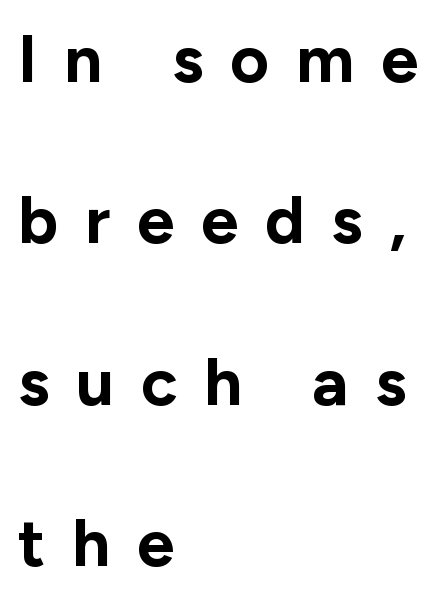
Anything drawn beneath the words? Only blank space. The rendering anchors every line to the left-hand side. Looks like regular typesetting: each glyph gets only the width it needs. The characters look thick and weighty, a clear bold.
